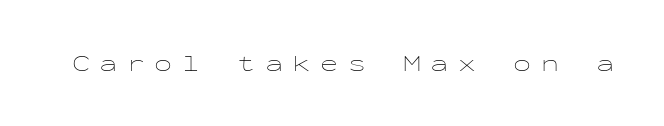
{"italic": "no", "bold": "no", "underline": "no", "letter_spacing": "wide", "letter_spacing_em": 0.4, "glyph_px": 24}
